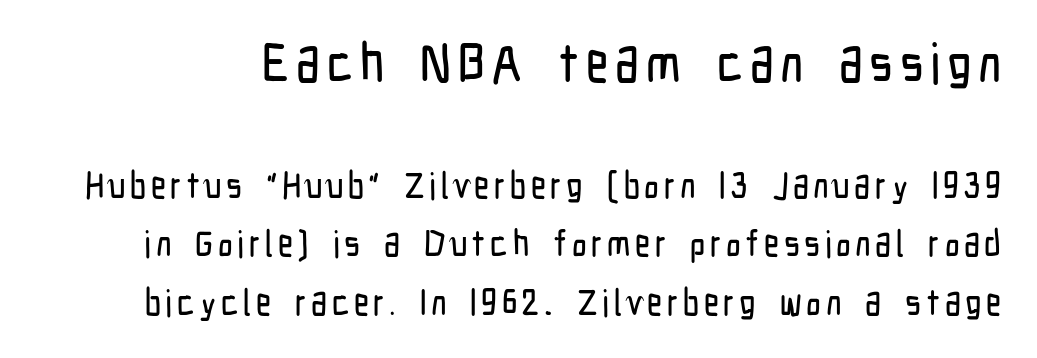
The image shows 55 px condensed sans-serif type, upright; set normal line spacing (1.58x), not underlined; the first (top) block is 1.49x larger; low stroke contrast and a medium x-height.
